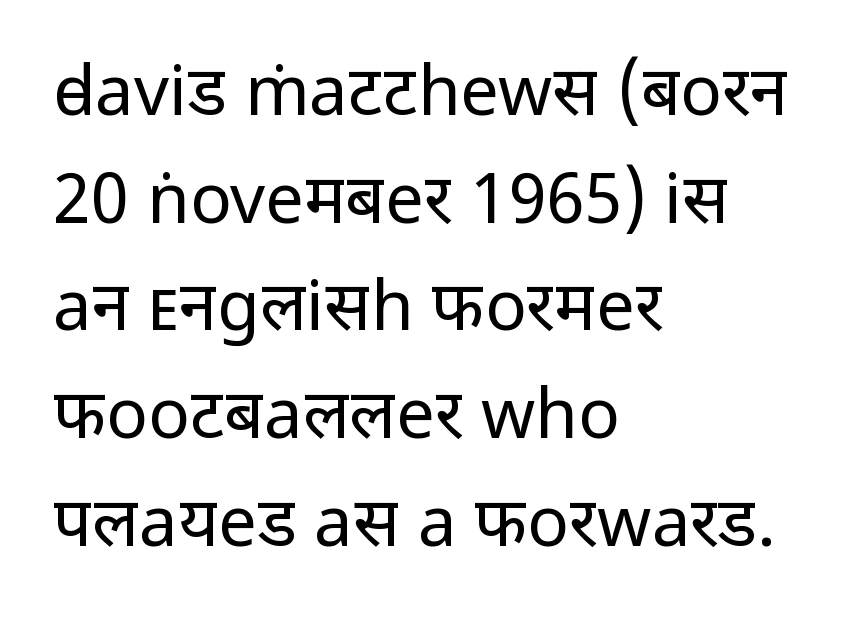
Q: Is the text bold? A: No.
Q: Is the text italic (slanted)? A: No, it is upright.
Q: Is the typeface a serif or a sans-serif typeface? A: Sans-serif.
Q: Is the text underlined? A: No.
Q: How is the paragraph aligned? A: Left-aligned.
Q: Is the spacing between letters normal or unusually wide? A: Normal.
Q: Is the spacing between lines tight, normal or loose? A: Normal.
Q: Width (condensed, normal, or wide)? A: Normal.
Q: Stroke contrast? A: Low.
Q: x-height? A: Medium.
Q: Monospaced? A: No.
